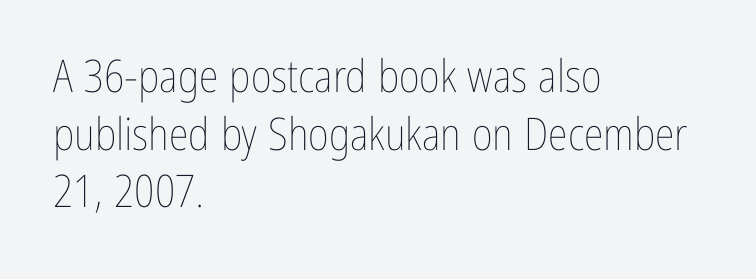
The image shows 45 px thin, condensed type, upright; set left-aligned, normal line spacing (1.28x), normal letter spacing, not underlined; low stroke contrast and a medium x-height.
